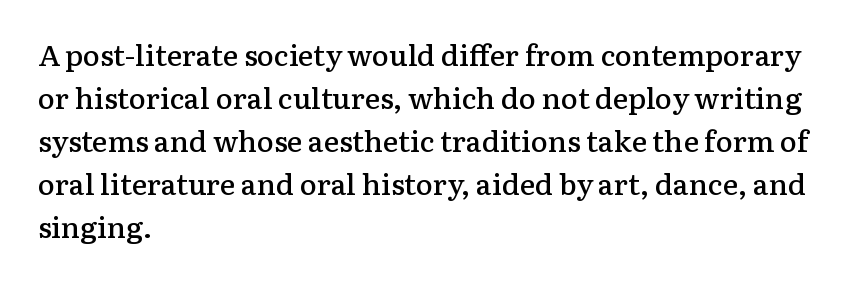
{"serif": "yes", "italic": "no", "bold": "semi", "weight": "semibold", "width": "normal", "stroke_contrast": "low", "x_height": "medium", "monospaced": "no", "underline": "no", "align": "left", "line_spacing": "normal", "line_spacing_ratio": 1.48, "letter_spacing": "normal", "letter_spacing_em": 0.0, "glyph_px": 29}
